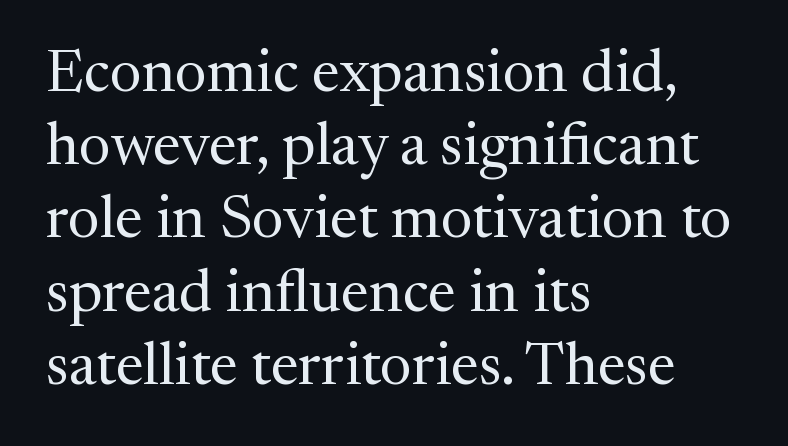
Q: Is the text bold? A: No.
Q: Is the text italic (slanted)? A: No, it is upright.
Q: Is the typeface a serif or a sans-serif typeface? A: Serif.
Q: Is the text underlined? A: No.
Q: How is the paragraph aligned? A: Left-aligned.
Q: Is the spacing between letters normal or unusually wide? A: Normal.
Q: Width (condensed, normal, or wide)? A: Normal.
Q: Stroke contrast? A: Medium.
Q: x-height? A: Medium.
Q: Monospaced? A: No.
